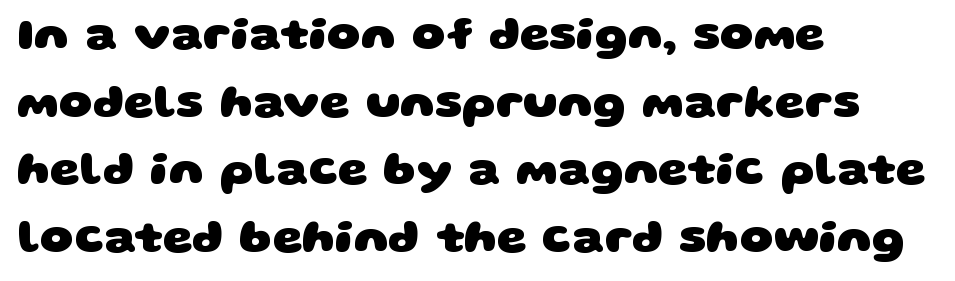
The image shows 47 px heavy, wide sans-serif type; set left-aligned, normal line spacing (1.44x), normal letter spacing, not underlined; low stroke contrast and a large x-height.
